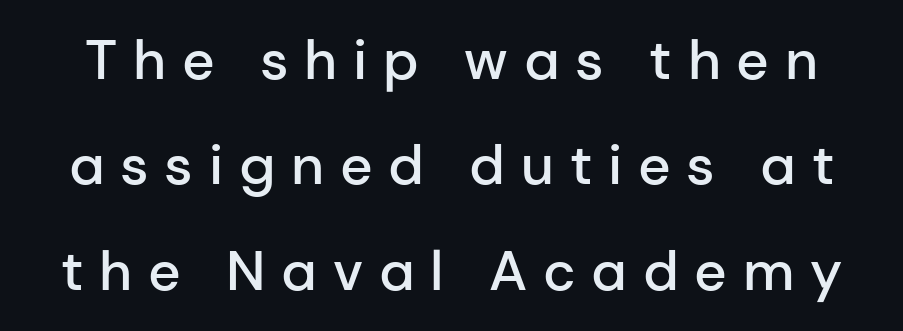
The image shows 56 px semibold sans-serif type, upright; set line spacing 1.88x, unusually wide letter spacing (+0.28 em), not underlined; low stroke contrast and a medium x-height.
